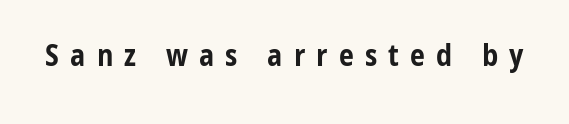
{"serif": "no", "italic": "no", "bold": "yes", "weight": "bold", "width": "condensed", "stroke_contrast": "low", "x_height": "medium", "monospaced": "no", "underline": "no", "letter_spacing": "wide", "letter_spacing_em": 0.37, "glyph_px": 30}
